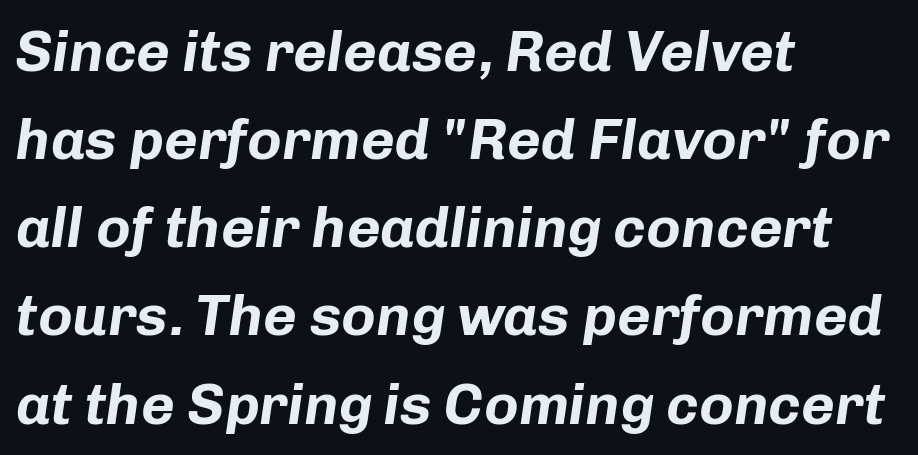
What stands out about the letter spacing? Nothing — it is the standard amount. Notice how thick the strokes are: this is what a full bold looks like. If you drew a ruler down the left edge, every line would touch it. Is this a fixed-width face? No — the glyphs have proportional, varying widths.
